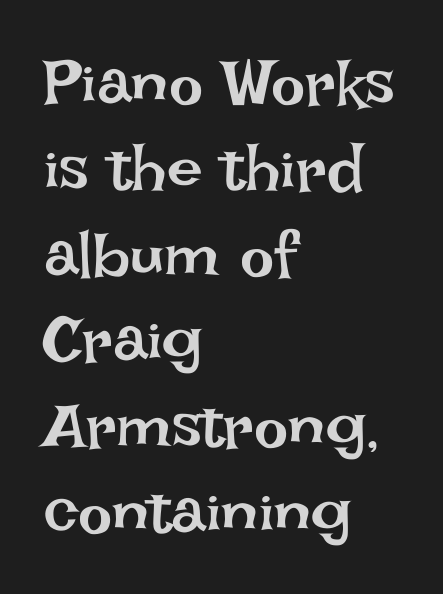
On a weight scale, this lands at 450 or below. This sample has the flowing, uneven cadence of proportional lettering. One glance says typical: line gaps are just what's usual. In terms of letterspacing, this is plain default setting. The words here are not underlined.
